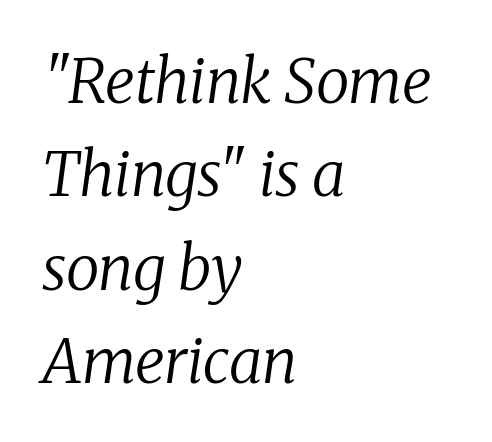
Here the glyphs are tracked normally, forming tight word shapes. Does the lettering tilt? It does — this is italic. The designer went with a serif here, giving each stem small feet. The specimen omits any rule beneath the text block's lines. Stem width sits at or under what a default text font uses.
